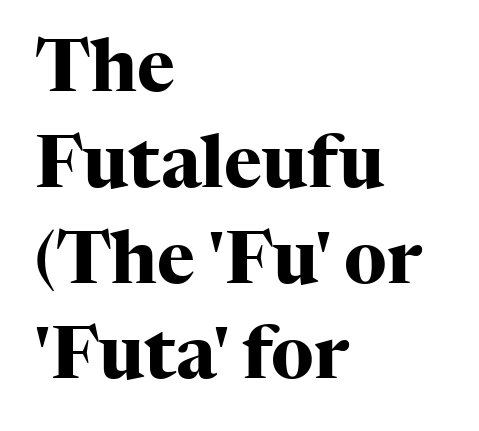
The image shows 72 px heavy serif type, upright; set left-aligned, normal line spacing (1.33x), normal letter spacing, not underlined; high stroke contrast and a medium x-height.
